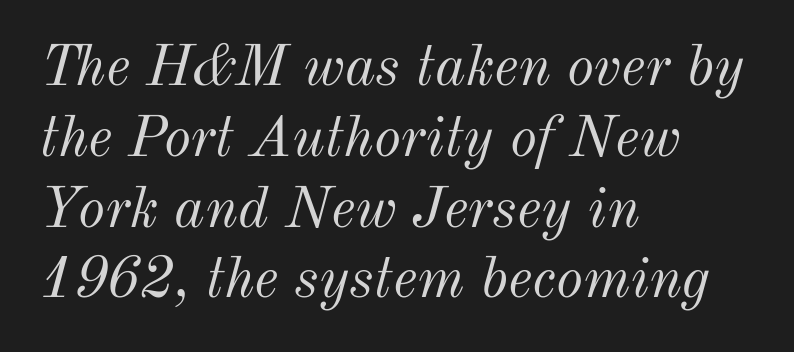
{"italic": "yes", "lean": "right", "slant_degrees": 12, "bold": "no", "weight": "light", "width": "normal", "stroke_contrast": "medium", "x_height": "small", "monospaced": "no", "underline": "no", "align": "left", "line_spacing_ratio": 1.22, "letter_spacing": "normal", "letter_spacing_em": 0.0, "glyph_px": 58}
